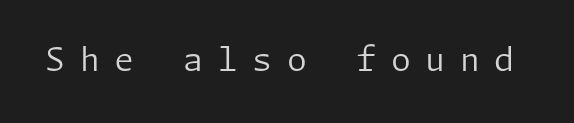
{"serif": "no", "italic": "no", "bold": "no", "weight": "regular", "width": "normal", "stroke_contrast": "low", "x_height": "medium", "underline": "no", "letter_spacing": "wide", "letter_spacing_em": 0.46, "glyph_px": 32}
